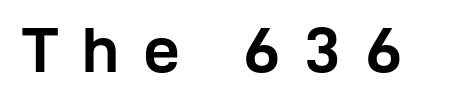
Q: Is the text bold? A: Yes.
Q: Is the text italic (slanted)? A: No, it is upright.
Q: Is the typeface a serif or a sans-serif typeface? A: Sans-serif.
Q: Is the text underlined? A: No.
Q: Is the spacing between letters normal or unusually wide? A: Unusually wide.
Q: Width (condensed, normal, or wide)? A: Normal.
Q: Stroke contrast? A: Low.
Q: x-height? A: Medium.
Q: Monospaced? A: No.
